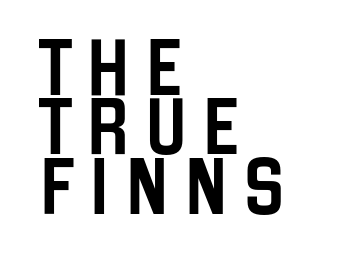
The image shows 56 px condensed sans-serif type, upright; set left-aligned, tight line spacing (1.06x), unusually wide letter spacing (+0.26 em), not underlined; low stroke contrast and a large x-height.
